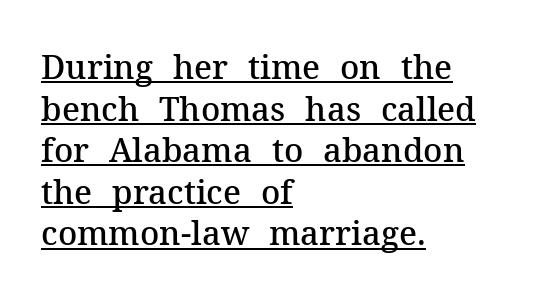
The image shows 33 px semibold serif type, upright; set left-aligned, normal line spacing (1.26x), normal letter spacing, underlined; medium stroke contrast and a medium x-height.
